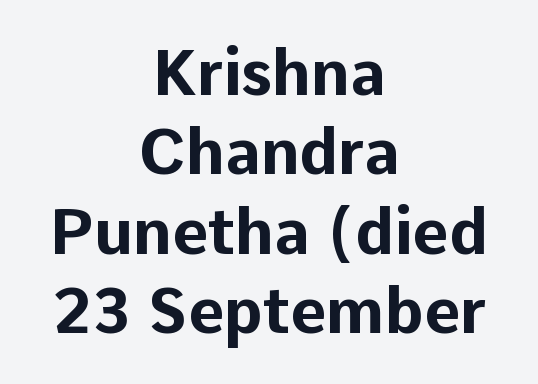
The image shows 63 px bold sans-serif type, upright; set centered, normal line spacing (1.26x), normal letter spacing, not underlined; low stroke contrast and a medium x-height.
